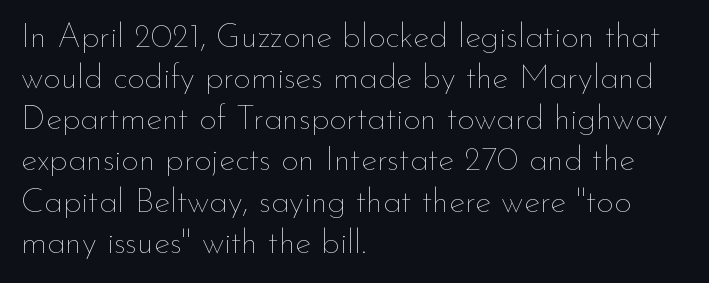
{"italic": "no", "bold": "no", "weight": "thin", "width": "normal", "stroke_contrast": "low", "x_height": "small", "monospaced": "no", "underline": "no", "align": "left", "line_spacing_ratio": 1.21, "letter_spacing": "normal", "letter_spacing_em": 0.0, "glyph_px": 34}
